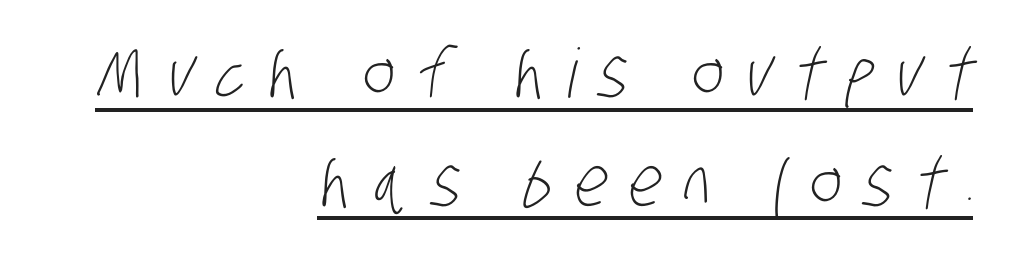
Line spacing here is normal. The face used here is a sans, in the tradition of grotesques and geometrics. Display-style spreading of the glyphs; the letterfit is very open. Varying glyph widths throughout — classic text-font behaviour. Alignment: flush right. A quiet, ordinary-to-light weight characterises the typeface.
